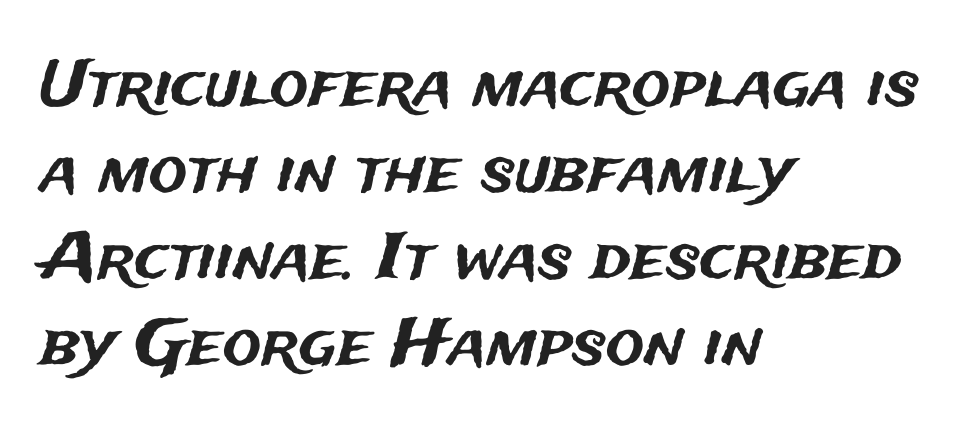
{"serif": "no", "width": "normal", "stroke_contrast": "medium", "x_height": "medium", "monospaced": "no", "underline": "no", "align": "left", "line_spacing": "normal", "line_spacing_ratio": 1.35, "letter_spacing": "normal", "letter_spacing_em": 0.0, "glyph_px": 64}
